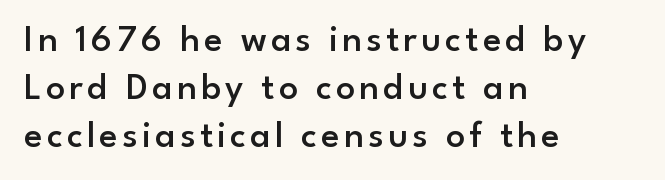
Q: Is the text bold? A: Semi-bold.
Q: Is the text italic (slanted)? A: No, it is upright.
Q: Is the typeface a serif or a sans-serif typeface? A: Sans-serif.
Q: Is the text underlined? A: No.
Q: How is the paragraph aligned? A: Left-aligned.
Q: Is the spacing between lines tight, normal or loose? A: Normal.
Q: Width (condensed, normal, or wide)? A: Normal.
Q: Stroke contrast? A: Low.
Q: x-height? A: Small.
Q: Monospaced? A: No.
